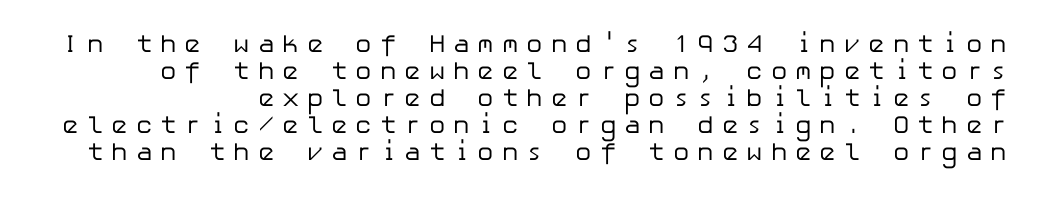
Designer's note — italics off, roman on. The rendering uses a small line-height, squeezing the rows. Is the letter spacing exaggerated? Yes — the characters are pushed far apart. The strip under each line holds only bare page. Compared with a typical body face, this is equally light or lighter still.
